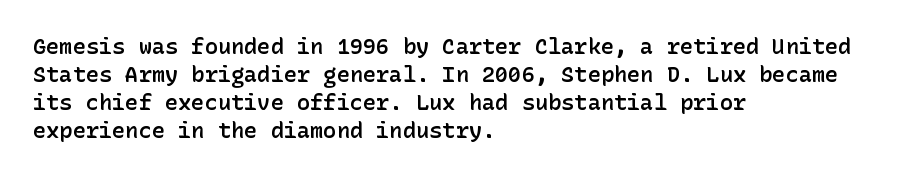
{"italic": "no", "bold": "semi", "underline": "no", "align": "left", "line_spacing": "normal", "line_spacing_ratio": 1.28, "letter_spacing": "normal", "letter_spacing_em": 0.0, "glyph_px": 22}
